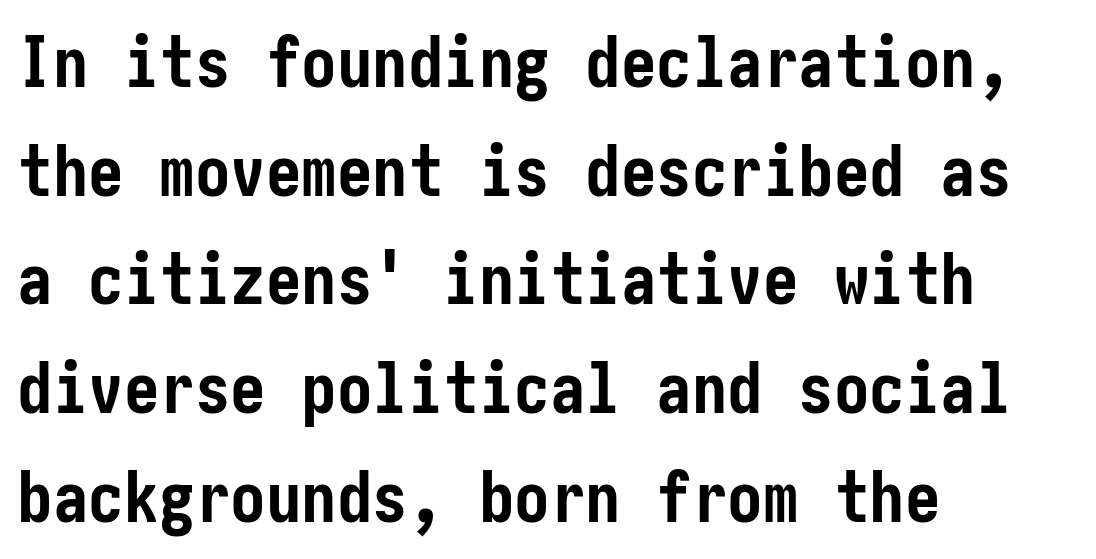
A full-strength bold gives these letters their thick strokes. Ordinary non-slanted type is in use. The baseline area is clear. These lines keep a tight, regular rhythm from letter to letter. Each letter's strokes conclude bluntly, with no projecting serifs.
